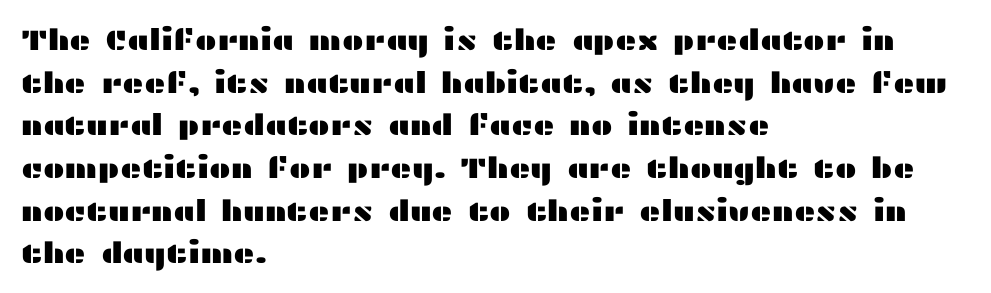
The image shows 29 px wide sans-serif type, upright; set left-aligned, normal line spacing (1.47x), normal letter spacing, not underlined; medium stroke contrast and a medium x-height.
